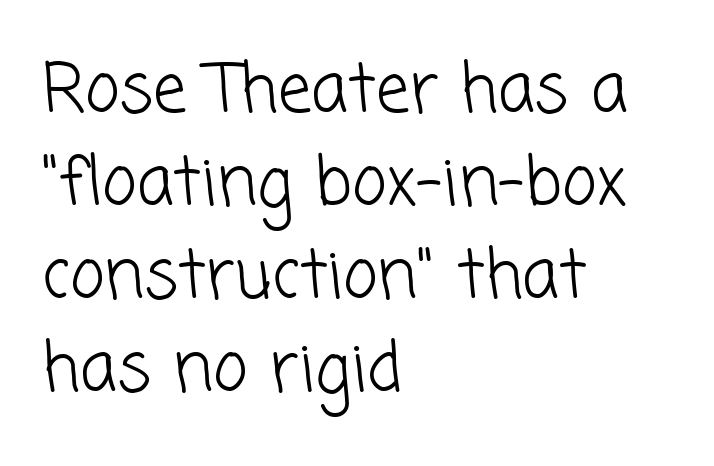
Q: Is the text bold? A: No.
Q: Is the typeface a serif or a sans-serif typeface? A: Sans-serif.
Q: Is the text underlined? A: No.
Q: How is the paragraph aligned? A: Left-aligned.
Q: Is the spacing between letters normal or unusually wide? A: Normal.
Q: Is the spacing between lines tight, normal or loose? A: Normal.
Q: Width (condensed, normal, or wide)? A: Normal.
Q: Stroke contrast? A: Low.
Q: x-height? A: Medium.
Q: Monospaced? A: No.
